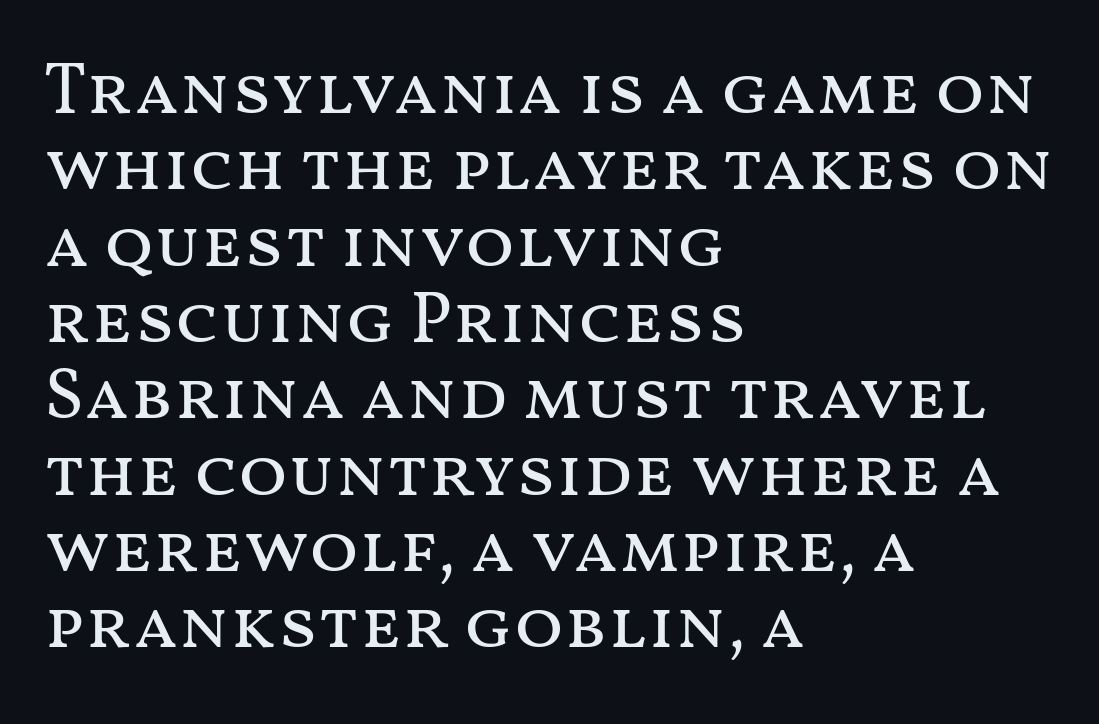
Q: Is the text bold? A: No.
Q: Is the text italic (slanted)? A: No, it is upright.
Q: Is the text underlined? A: No.
Q: How is the paragraph aligned? A: Left-aligned.
Q: Is the spacing between letters normal or unusually wide? A: Normal.
Q: Is the spacing between lines tight, normal or loose? A: Tight.
Q: Width (condensed, normal, or wide)? A: Wide.
Q: Stroke contrast? A: Medium.
Q: x-height? A: Medium.
Q: Monospaced? A: No.
